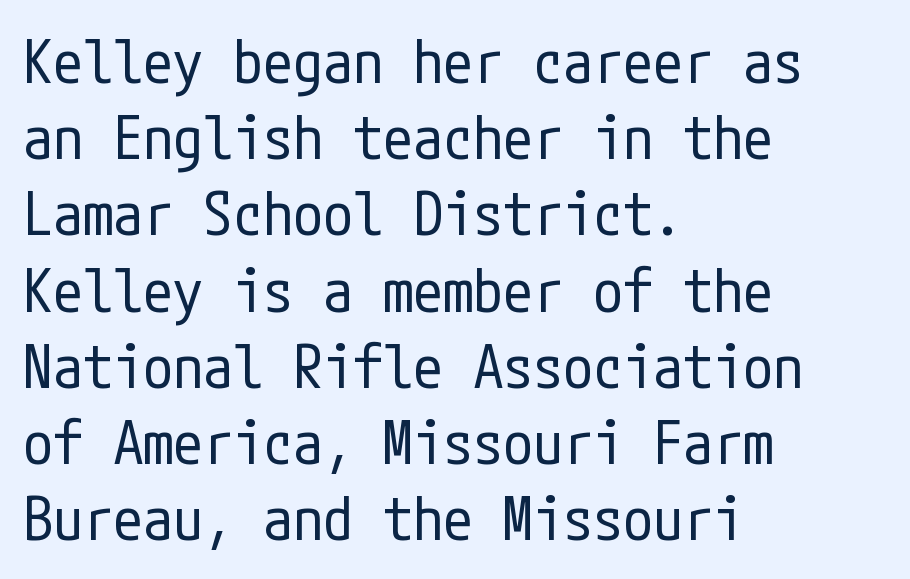
{"serif": "no", "italic": "no", "bold": "no", "weight": "regular", "width": "condensed", "stroke_contrast": "low", "x_height": "medium", "underline": "no", "align": "left", "line_spacing": "normal", "line_spacing_ratio": 1.27, "letter_spacing": "normal", "letter_spacing_em": 0.0, "glyph_px": 60}
